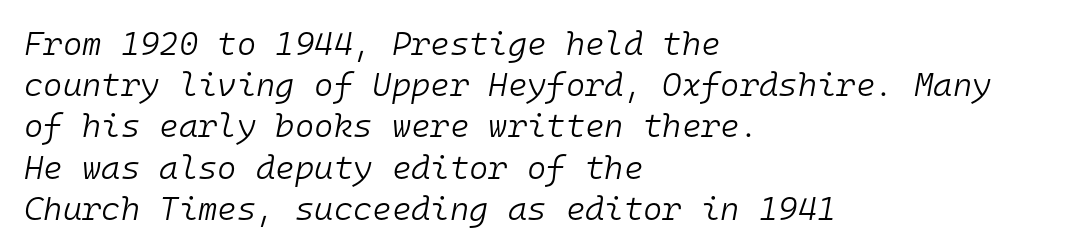
The image shows 33 px light type, italic (leaning right), monospaced; set left-aligned, normal line spacing (1.25x), normal letter spacing, not underlined; low stroke contrast and a medium x-height.
